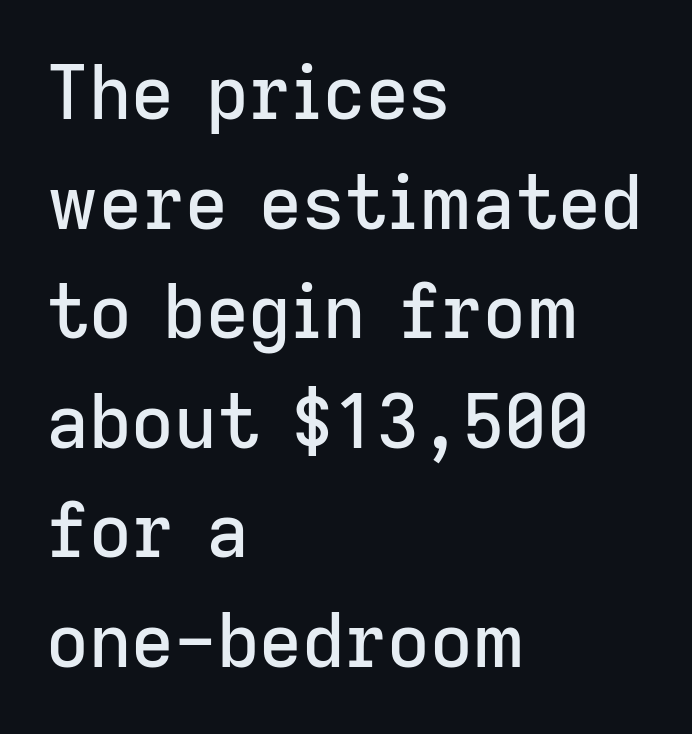
Posture: upright roman. You could not count columns in this text — the font is proportionally spaced. Is the letter spacing exaggerated? No — it looks like the ordinary default. The text was rendered using a sans face with plain stroke endings.
